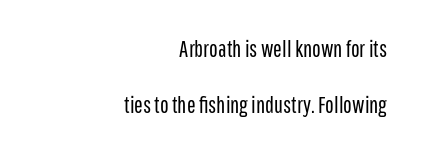
Q: Is the text bold? A: No.
Q: Is the text italic (slanted)? A: No, it is upright.
Q: Is the text underlined? A: No.
Q: How is the paragraph aligned? A: Right-aligned.
Q: Is the spacing between letters normal or unusually wide? A: Normal.
Q: Is the spacing between lines tight, normal or loose? A: Loose.
